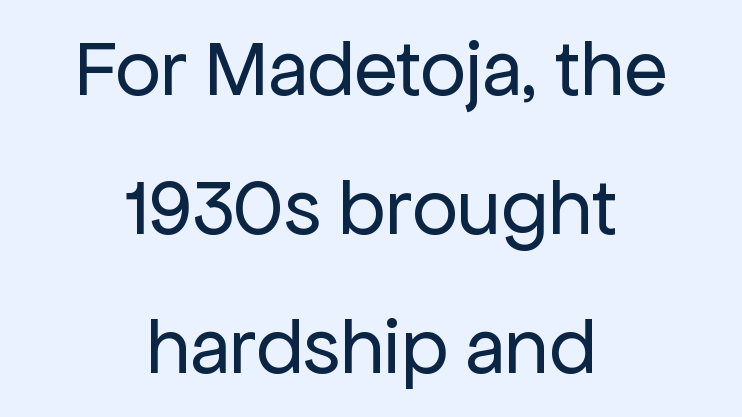
The image shows 80 px regular-weight sans-serif type, upright; set centered, line spacing 1.74x, normal letter spacing, not underlined; low stroke contrast and a medium x-height.
